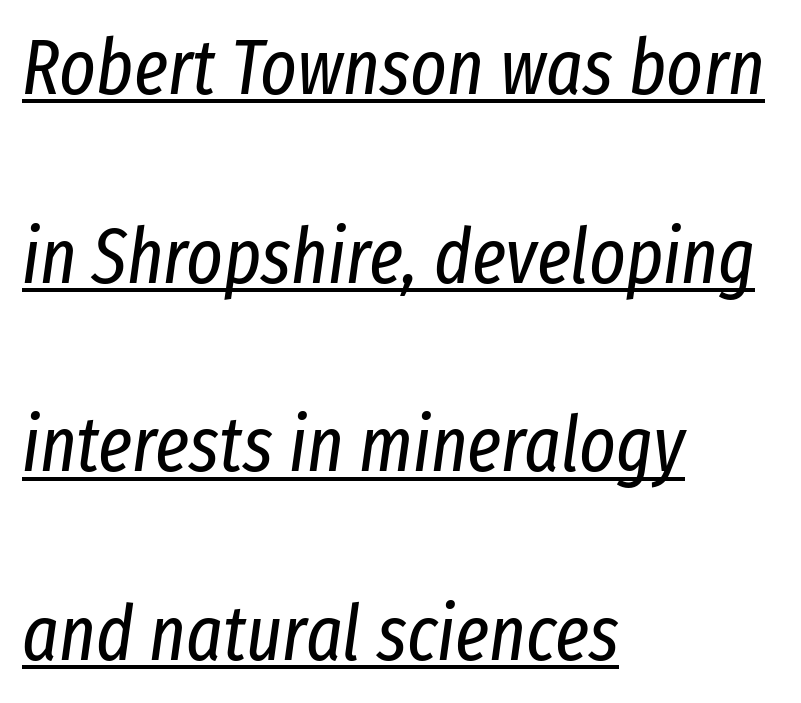
Q: Is the text bold? A: No.
Q: Is the text italic (slanted)? A: Yes, it leans right by about 8 degrees.
Q: Is the text underlined? A: Yes.
Q: How is the paragraph aligned? A: Left-aligned.
Q: Is the spacing between letters normal or unusually wide? A: Normal.
Q: Is the spacing between lines tight, normal or loose? A: Loose.
Q: Width (condensed, normal, or wide)? A: Condensed.
Q: Stroke contrast? A: Low.
Q: x-height? A: Medium.
Q: Monospaced? A: No.
